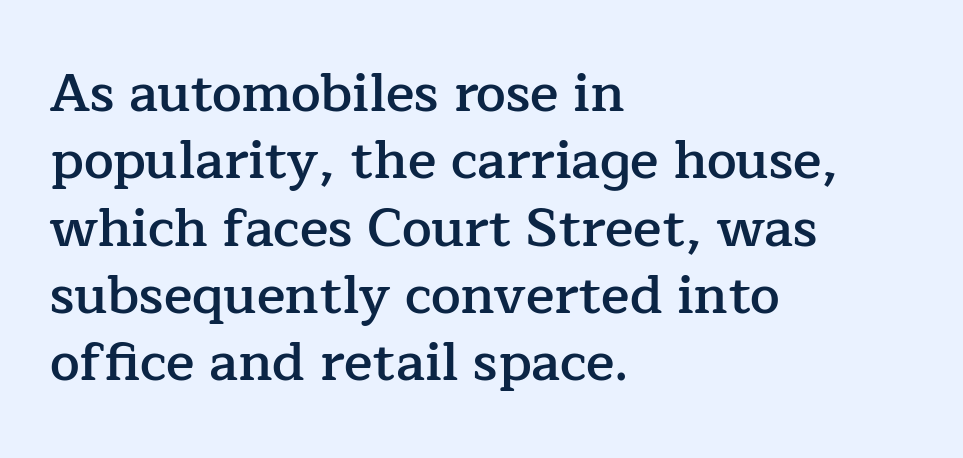
{"serif": "yes", "italic": "no", "bold": "semi", "weight": "semibold", "width": "normal", "stroke_contrast": "low", "x_height": "medium", "monospaced": "no", "underline": "no", "align": "left", "line_spacing": "normal", "line_spacing_ratio": 1.27, "letter_spacing": "normal", "letter_spacing_em": 0.0, "glyph_px": 53}
